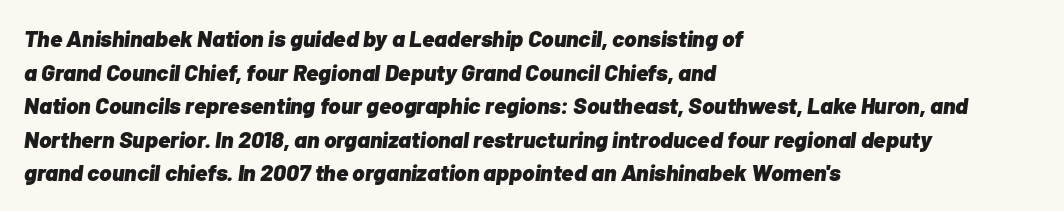
{"italic": "yes", "lean": "right", "slant_degrees": 7, "bold": "yes", "underline": "no", "align": "left", "line_spacing": "normal", "line_spacing_ratio": 1.46, "letter_spacing": "normal", "letter_spacing_em": 0.0, "glyph_px": 23}
